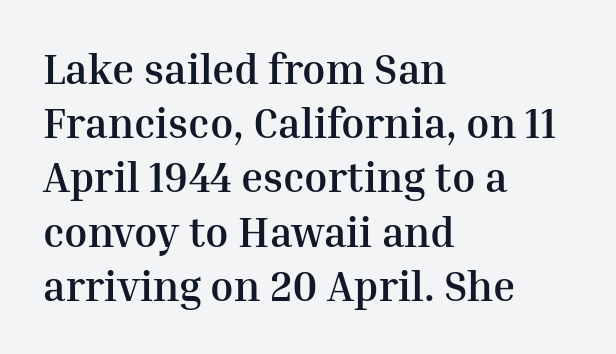
The image shows 42 px semibold serif type, upright; set left-aligned, normal line spacing (1.29x), normal letter spacing, not underlined; medium stroke contrast and a medium x-height.
